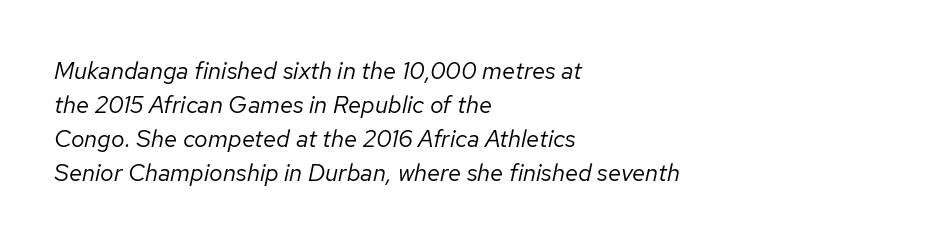
The image shows 24 px text type, italic (leaning right); set left-aligned, normal line spacing (1.42x), normal letter spacing, not underlined.
